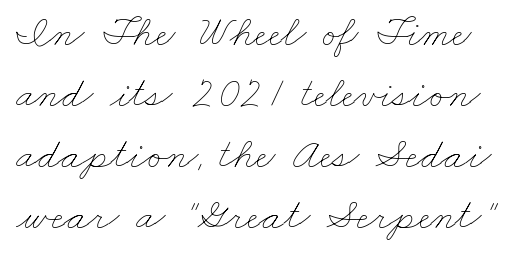
{"bold": "no", "weight": "thin", "width": "wide", "stroke_contrast": "low", "x_height": "small", "monospaced": "no", "underline": "no", "line_spacing": "normal", "line_spacing_ratio": 1.42, "letter_spacing": "normal", "letter_spacing_em": 0.0, "glyph_px": 43}
